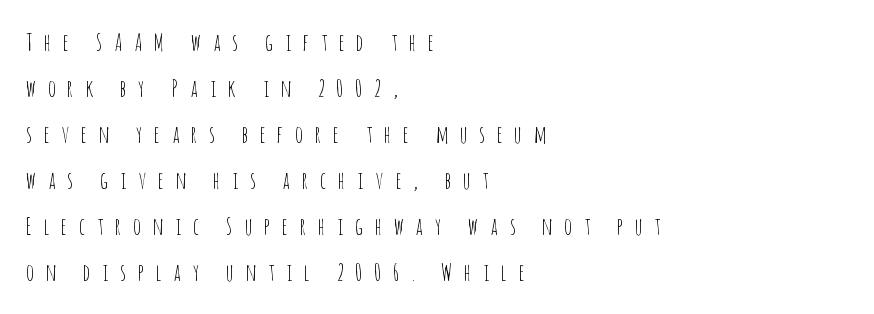
The image shows 24 px text type, upright; set left-aligned, loose line spacing (1.92x), unusually wide letter spacing (+0.49 em), not underlined.
